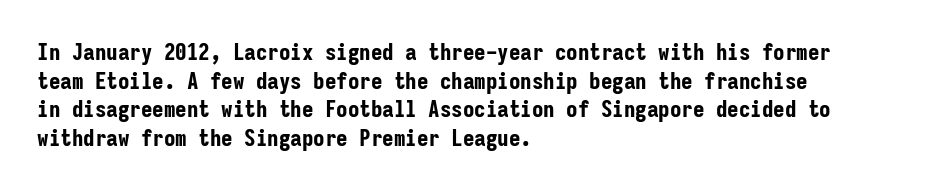
The image shows 23 px bold type, upright; set left-aligned, normal line spacing (1.25x), normal letter spacing, not underlined.
